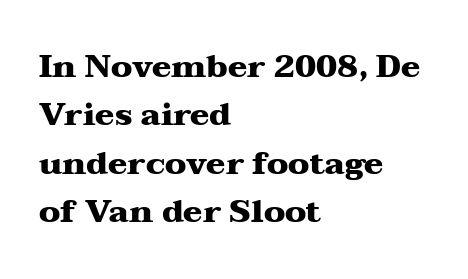
The image shows 32 px heavy, wide serif type, upright; set left-aligned, normal line spacing (1.51x), normal letter spacing, not underlined; medium stroke contrast and a medium x-height.
